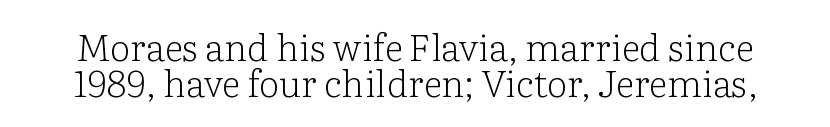
If you measured baseline to baseline, you'd find a short distance. Each word holds together tightly as a unit, with standard inter-letter gaps. A serif font was chosen for this passage. The weight would be labelled regular, book, light, or lighter still. These lines are rendered in a variable-pitch font. This is the regular roman posture of the typeface.
